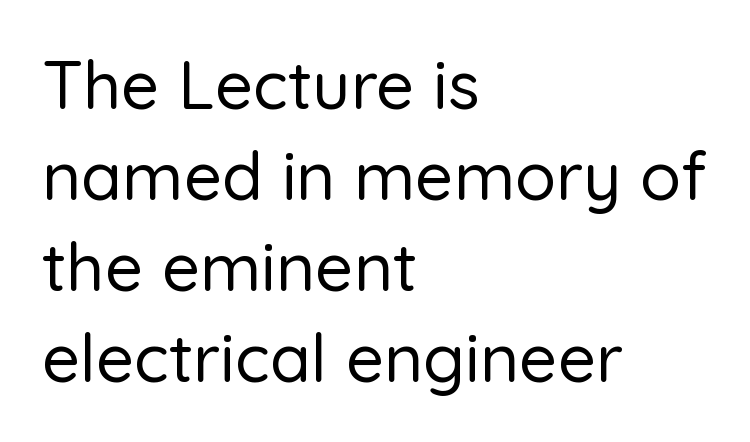
Q: Is the text italic (slanted)? A: No, it is upright.
Q: Is the typeface a serif or a sans-serif typeface? A: Sans-serif.
Q: Is the text underlined? A: No.
Q: How is the paragraph aligned? A: Left-aligned.
Q: Is the spacing between letters normal or unusually wide? A: Normal.
Q: Is the spacing between lines tight, normal or loose? A: Normal.
Q: Width (condensed, normal, or wide)? A: Normal.
Q: Stroke contrast? A: Low.
Q: x-height? A: Medium.
Q: Monospaced? A: No.
